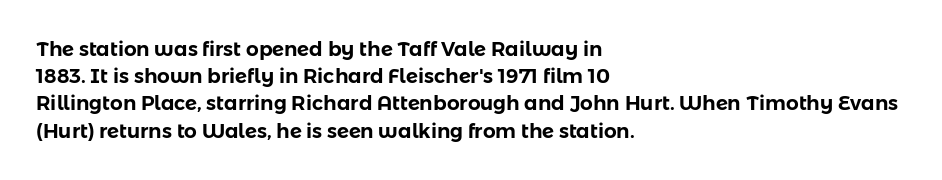
Teacher's note: observe the even left margin — that is flush-left alignment. Letter spacing: default. Every stem runs plumb, perpendicular to the baseline. The baseline area is clear. One glance says typical: line gaps are just what's usual.
